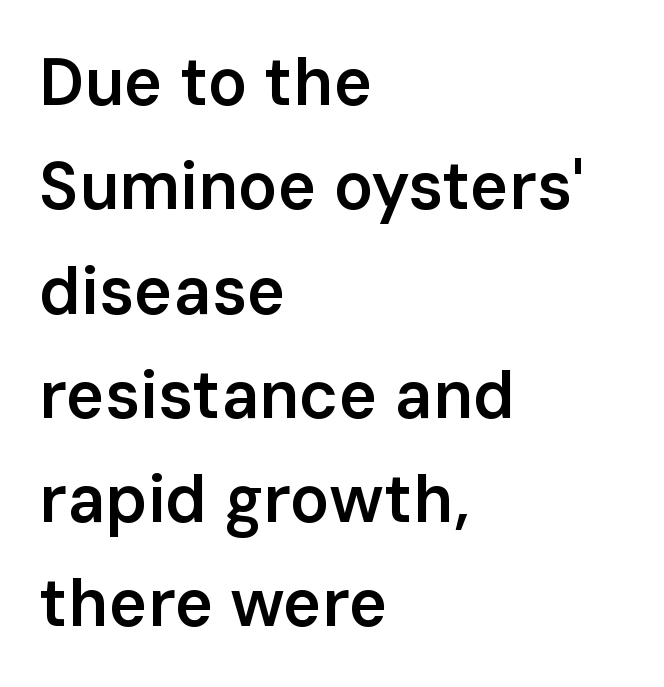
{"serif": "no", "italic": "no", "bold": "semi", "weight": "semibold", "width": "normal", "stroke_contrast": "low", "x_height": "medium", "monospaced": "no", "underline": "no", "align": "left", "line_spacing": "normal", "line_spacing_ratio": 1.58, "letter_spacing": "normal", "letter_spacing_em": 0.0, "glyph_px": 66}
